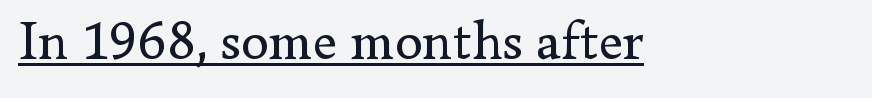
The image shows 56 px regular-weight serif type, upright; set left-aligned, normal letter spacing, underlined; low stroke contrast and a small x-height.
